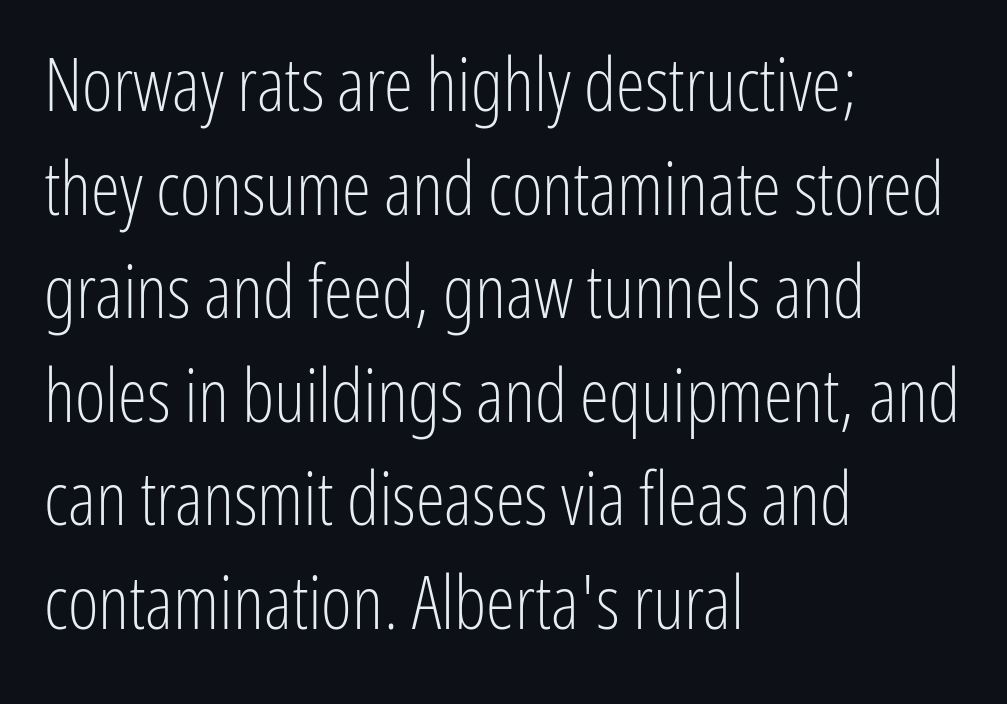
{"serif": "no", "italic": "no", "bold": "no", "weight": "light", "width": "condensed", "stroke_contrast": "low", "x_height": "medium", "monospaced": "no", "underline": "no", "align": "left", "line_spacing": "normal", "line_spacing_ratio": 1.4, "letter_spacing": "normal", "letter_spacing_em": 0.0, "glyph_px": 74}
